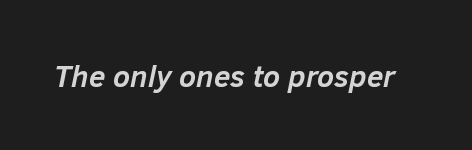
Yep, that's italic — everything's leaning. Compared with an ordinary text face, these strokes are far heavier — a full bold. These lines are rendered in a variable-pitch font. Words appear dense and cohesive because spacing is normal. Underlining? Definitely not there.
